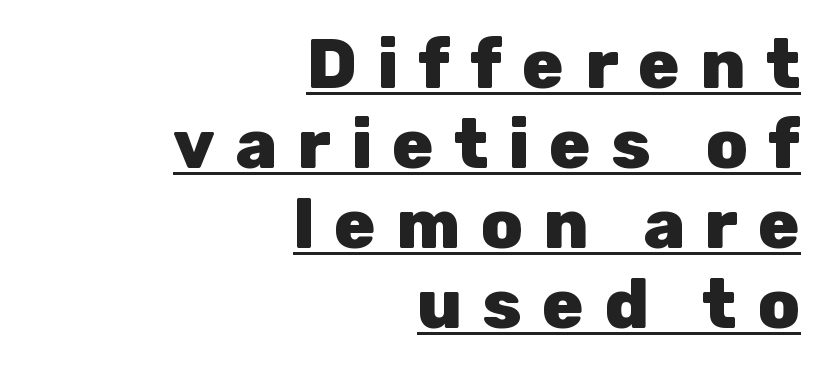
The image shows 69 px heavy sans-serif type, upright; set right-aligned, line spacing 1.16x, unusually wide letter spacing (+0.29 em), underlined; low stroke contrast and a medium x-height.
